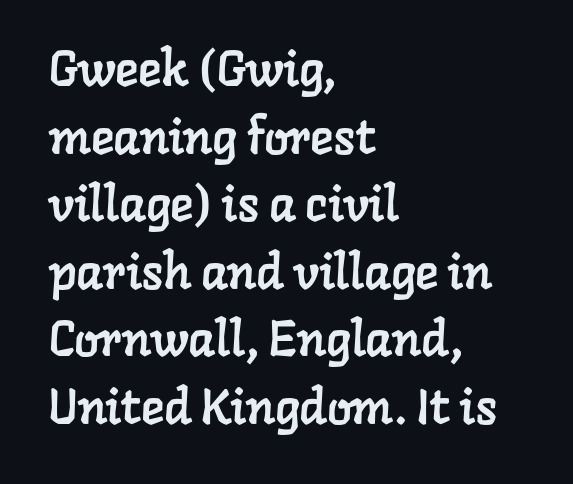
{"serif": "yes", "width": "normal", "stroke_contrast": "low", "x_height": "medium", "monospaced": "no", "underline": "no", "align": "left", "line_spacing": "normal", "line_spacing_ratio": 1.38, "letter_spacing": "normal", "letter_spacing_em": 0.0, "glyph_px": 49}
